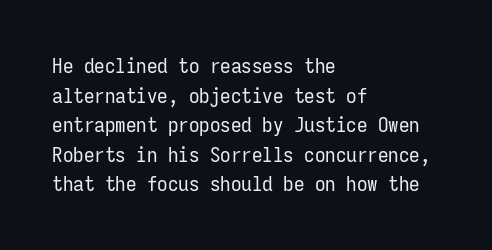
Q: Is the text bold? A: No.
Q: Is the text italic (slanted)? A: No, it is upright.
Q: Is the text underlined? A: No.
Q: How is the paragraph aligned? A: Left-aligned.
Q: Is the spacing between letters normal or unusually wide? A: Normal.
Q: Is the spacing between lines tight, normal or loose? A: Normal.
